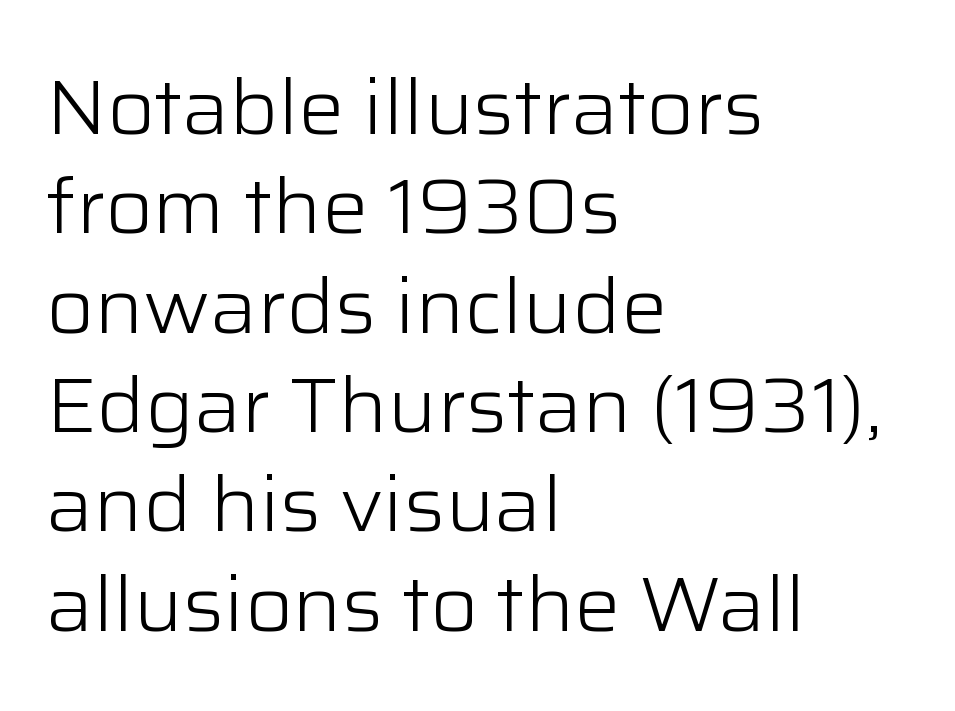
{"serif": "no", "italic": "no", "bold": "no", "weight": "light", "width": "normal", "stroke_contrast": "low", "x_height": "medium", "monospaced": "no", "underline": "no", "align": "left", "line_spacing": "normal", "line_spacing_ratio": 1.29, "letter_spacing": "normal", "letter_spacing_em": 0.0, "glyph_px": 77}
